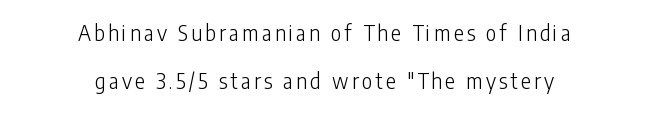
The image shows 21 px text type, upright; set centered, loose line spacing (2.29x), not underlined.
